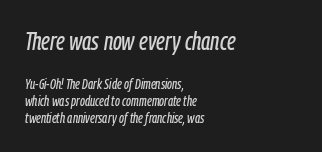
The image shows 25 px text type, italic (leaning right); set left-aligned, line spacing 1.2x, normal letter spacing, not underlined; the first (top) block is 1.79x larger.
